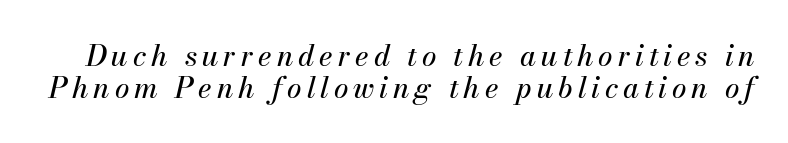
The image shows 29 px text type, italic (leaning right); set tight line spacing (1.09x), not underlined; medium stroke contrast and a small x-height.
